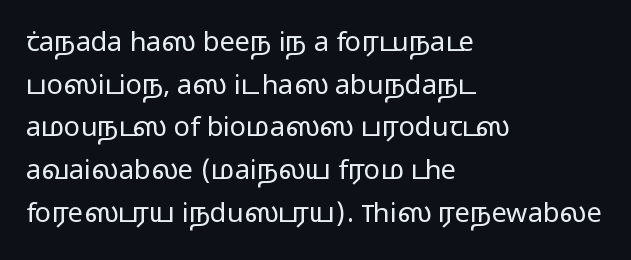
The ragged edge is on the right, which tells us the setting is flush left. Vertical strokes here are truly vertical. Heaviness? Minimal to ordinary, like unemphasized prose. Lines of text with bare space underneath.
